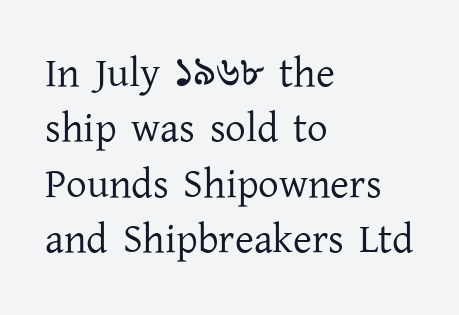
Q: Is the text bold? A: No.
Q: Is the text italic (slanted)? A: No, it is upright.
Q: Is the typeface a serif or a sans-serif typeface? A: Serif.
Q: Is the text underlined? A: No.
Q: How is the paragraph aligned? A: Left-aligned.
Q: Is the spacing between letters normal or unusually wide? A: Normal.
Q: Is the spacing between lines tight, normal or loose? A: Normal.
Q: Width (condensed, normal, or wide)? A: Normal.
Q: Stroke contrast? A: Low.
Q: x-height? A: Medium.
Q: Monospaced? A: No.
